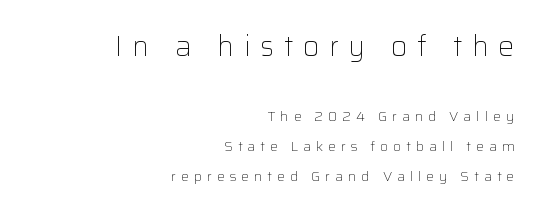
The image shows 28 px light sans-serif type, upright; set right-aligned, loose line spacing (2.11x), unusually wide letter spacing (+0.35 em), not underlined; the first (top) block is 2.0x larger; low stroke contrast and a medium x-height.
